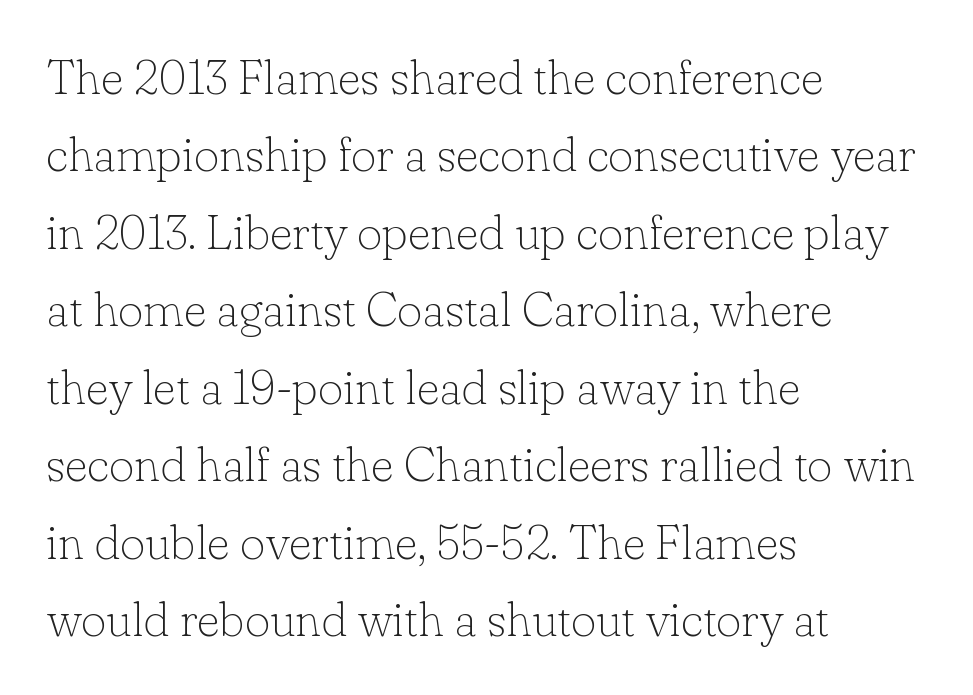
Compared with a typical body face, this is equally light or lighter still. A normal amount of white space separates one row of letters from the next. Do the characters align in a grid? No, the font is proportional. The foot of each line stays bare and open. Style check: upright. Short note: letters normally spaced.
